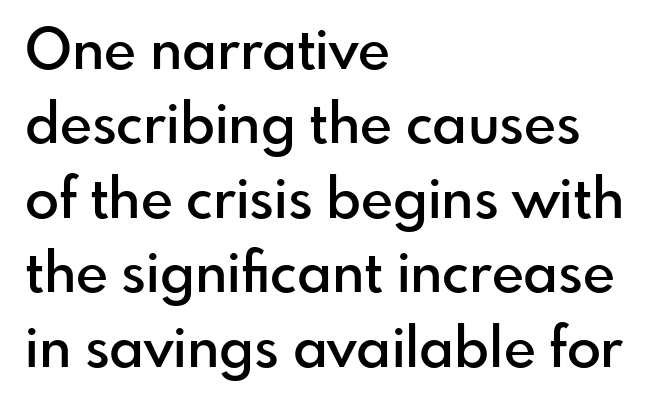
The image shows 56 px semibold sans-serif type, upright; set left-aligned, normal line spacing (1.33x), normal letter spacing, not underlined; low stroke contrast and a small x-height.
